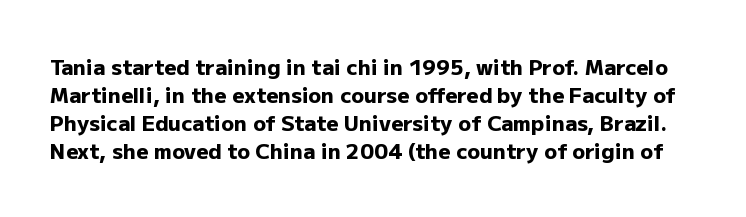
The image shows 21 px bold type, upright; set normal line spacing (1.34x), normal letter spacing, not underlined.
